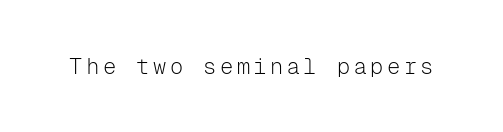
Q: Is the text bold? A: No.
Q: Is the text italic (slanted)? A: No, it is upright.
Q: Is the text underlined? A: No.
